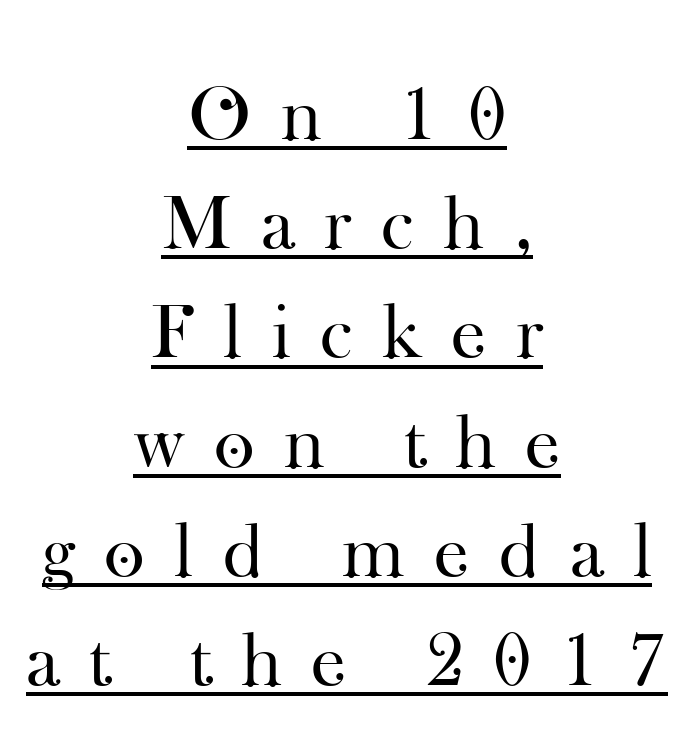
{"serif": "yes", "italic": "no", "bold": "no", "weight": "regular", "width": "normal", "stroke_contrast": "high", "x_height": "small", "monospaced": "no", "underline": "yes", "align": "center", "line_spacing": "normal", "line_spacing_ratio": 1.4, "letter_spacing": "wide", "letter_spacing_em": 0.38, "glyph_px": 78}
